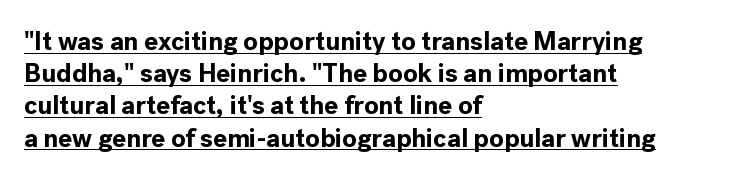
Q: Is the text bold? A: Yes.
Q: Is the text italic (slanted)? A: No, it is upright.
Q: Is the text underlined? A: Yes.
Q: How is the paragraph aligned? A: Left-aligned.
Q: Is the spacing between letters normal or unusually wide? A: Normal.
